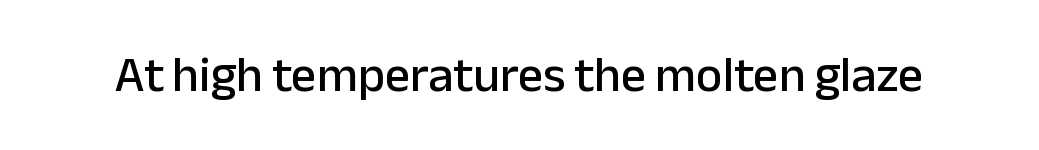
{"serif": "no", "italic": "no", "width": "normal", "stroke_contrast": "low", "x_height": "medium", "monospaced": "no", "underline": "no", "letter_spacing": "normal", "letter_spacing_em": 0.0, "glyph_px": 50}
